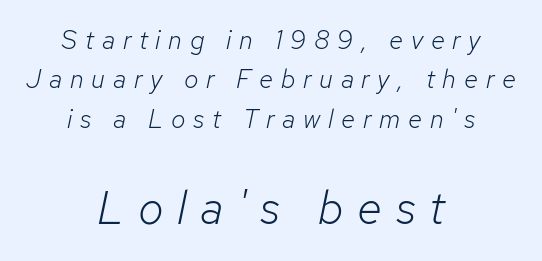
Q: Is the text bold? A: No.
Q: Is the text italic (slanted)? A: Yes, it leans right by about 12 degrees.
Q: Is the text underlined? A: No.
Q: How is the paragraph aligned? A: Centered.
Q: Is the spacing between letters normal or unusually wide? A: Unusually wide.
Q: Is the spacing between lines tight, normal or loose? A: Normal.
Q: Which block of text is set in a larger size, the first (top) or the second (bottom)? A: The second (bottom) one.
Q: Width (condensed, normal, or wide)? A: Normal.
Q: Stroke contrast? A: Low.
Q: x-height? A: Medium.
Q: Monospaced? A: No.
